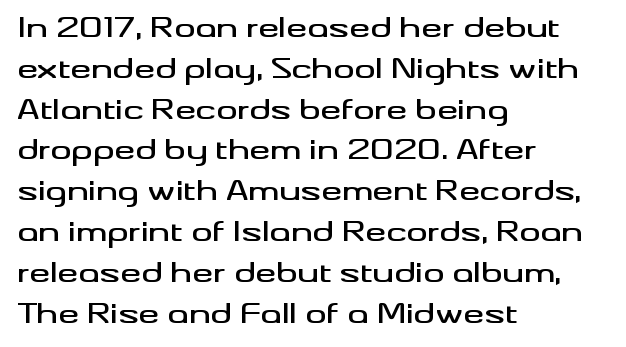
The space between consecutive lines is moderate. This sample uses plain, unmodified letter spacing. Layout note: lines flush left. No italicization has been applied; the sample stays upright. The passage shown is not underscored anywhere.
